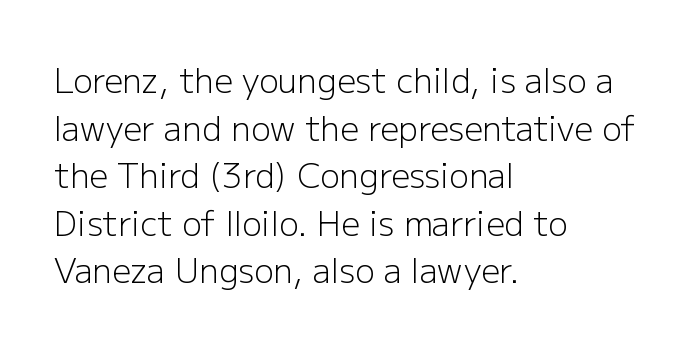
The designer went with a sans here, leaving each stem footless. A classic flush-left, rag-right setting is used for this passage. This rendering leaves character spacing at its baseline value. Here the designer chose a conventional face with non-uniform glyph widths. Every stem runs plumb, perpendicular to the baseline.
